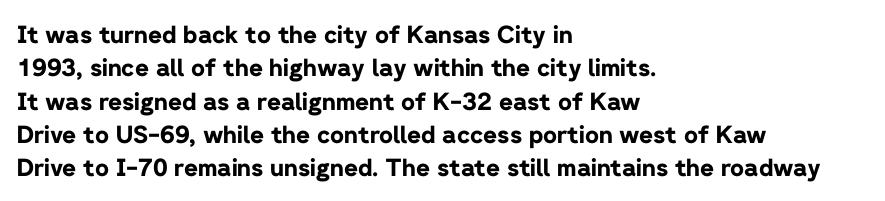
You can tell it's not italic because the verticals are truly vertical. Descender tails drop into unmarked territory. Baseline-to-baseline distance is the conventional proportion of letter height. Nobody touched the tracking dial on this one. Thick stems and heavy bowls — unmistakably bold. One-word summary of the alignment: left.
